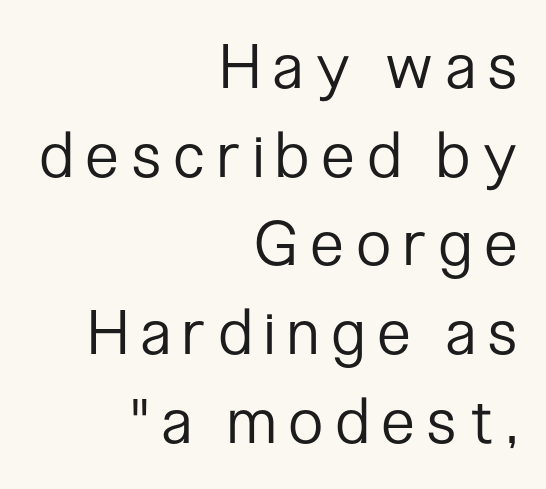
The passage shown is typed in a proportional face where columns would drift. Caption: multi-line text, flush right, ragged left. The typesetting does not lean heavy: it is not bold. A sans-serif font was chosen for this passage.
